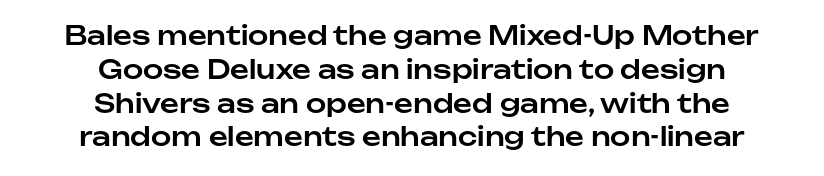
The image shows 26 px text type, upright; set centered, normal line spacing (1.3x), normal letter spacing, not underlined.
